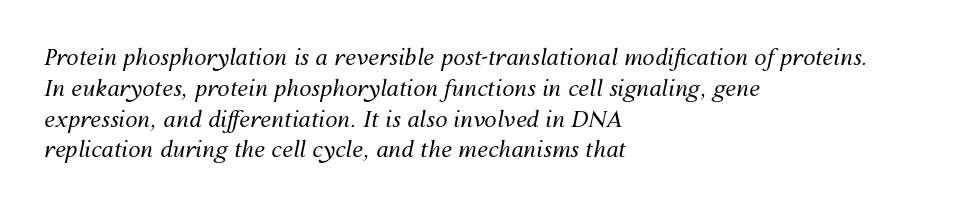
Q: Is the text bold? A: No.
Q: Is the text italic (slanted)? A: Yes, it leans right by about 12 degrees.
Q: Is the text underlined? A: No.
Q: How is the paragraph aligned? A: Left-aligned.
Q: Is the spacing between letters normal or unusually wide? A: Normal.
Q: Is the spacing between lines tight, normal or loose? A: Normal.
